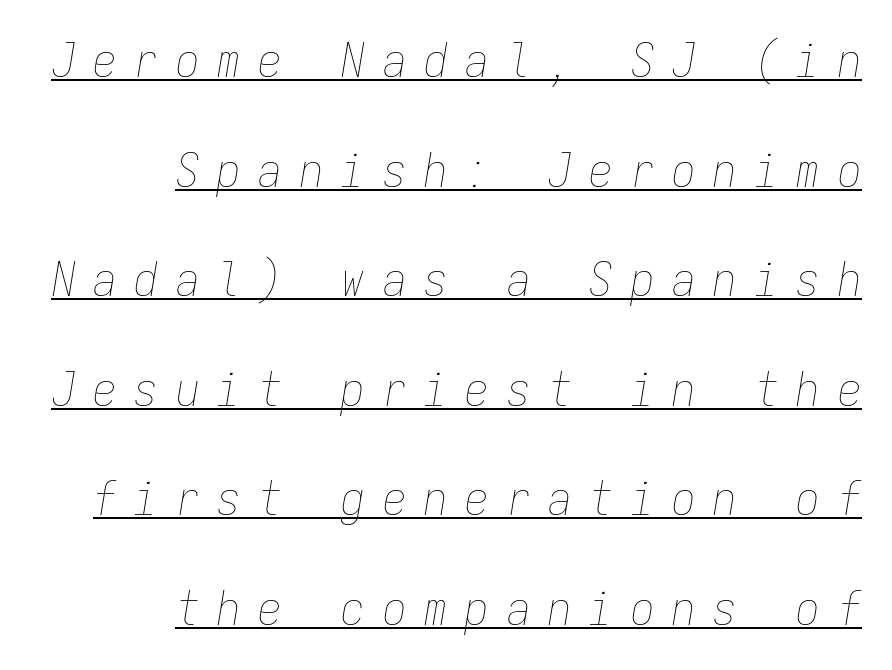
Q: Is the text bold? A: No.
Q: Is the text italic (slanted)? A: Yes, it leans right by about 9 degrees.
Q: Is the text underlined? A: Yes.
Q: How is the paragraph aligned? A: Right-aligned.
Q: Is the spacing between letters normal or unusually wide? A: Unusually wide.
Q: Is the spacing between lines tight, normal or loose? A: Loose.
Q: Width (condensed, normal, or wide)? A: Condensed.
Q: Stroke contrast? A: Low.
Q: x-height? A: Medium.
Q: Monospaced? A: Yes.
